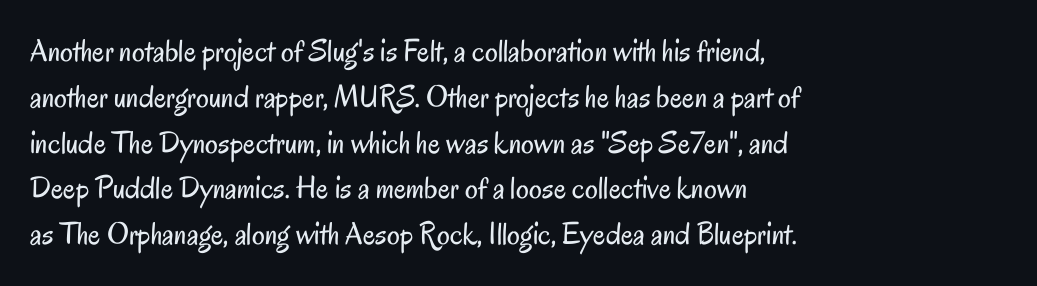
{"serif": "no", "italic": "no", "bold": "no", "weight": "regular", "width": "condensed", "stroke_contrast": "low", "x_height": "small", "monospaced": "no", "underline": "no", "align": "left", "line_spacing": "normal", "line_spacing_ratio": 1.43, "letter_spacing": "normal", "letter_spacing_em": 0.0, "glyph_px": 32}
